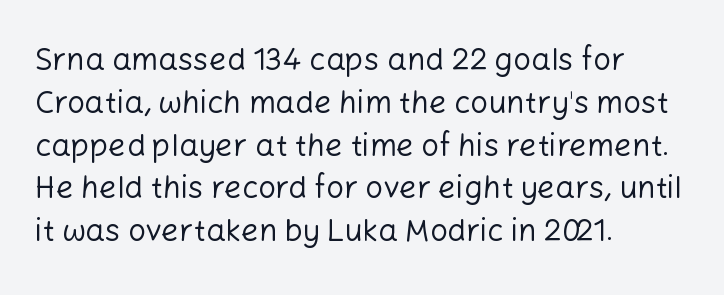
The image shows 31 px regular-weight sans-serif type, upright; set left-aligned, normal line spacing (1.38x), normal letter spacing, not underlined; low stroke contrast and a medium x-height.
